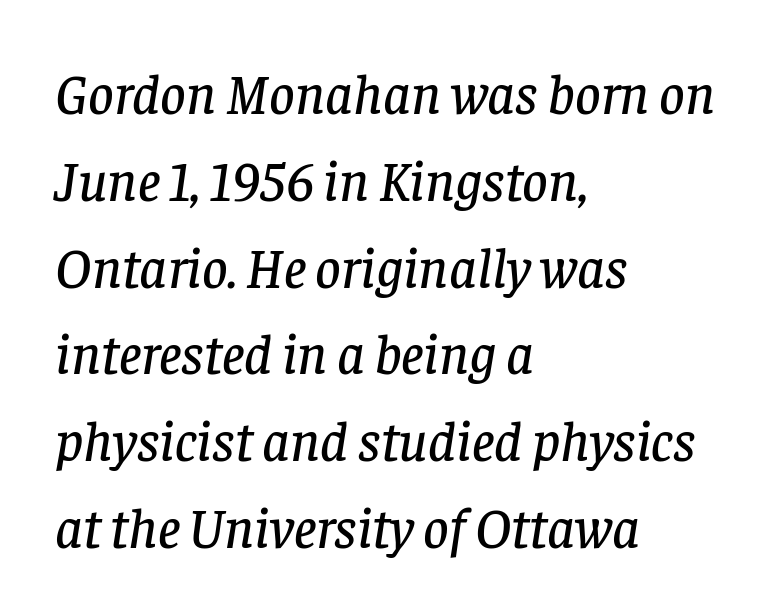
What stands out about the letter spacing? Nothing — it is the standard amount. The lines in this sample share a left origin and differ only in where they stop. Typographically, this falls in the serif category. These lines are rendered in a variable-pitch font. Would a proofreader flag this as italicized? Yes.
